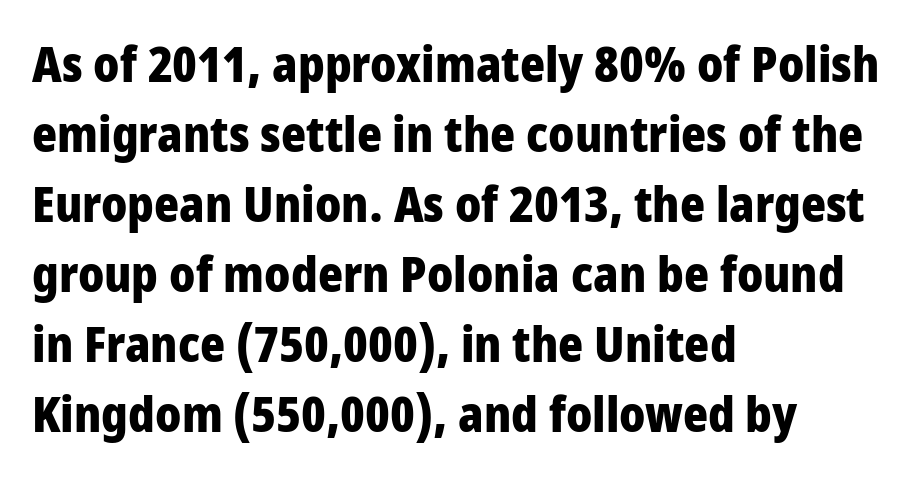
The image shows 48 px heavy, condensed sans-serif type, upright; set left-aligned, normal line spacing (1.46x), normal letter spacing, not underlined; low stroke contrast and a large x-height.
